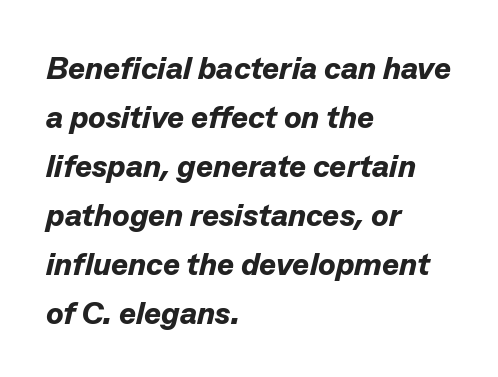
The image shows 32 px bold type, italic (leaning right); set left-aligned, normal line spacing (1.53x), normal letter spacing, not underlined; low stroke contrast and a medium x-height.
